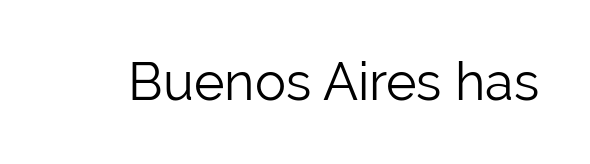
{"serif": "no", "italic": "no", "bold": "no", "weight": "light", "width": "normal", "stroke_contrast": "low", "x_height": "medium", "monospaced": "no", "underline": "no", "letter_spacing": "normal", "letter_spacing_em": 0.0, "glyph_px": 52}
